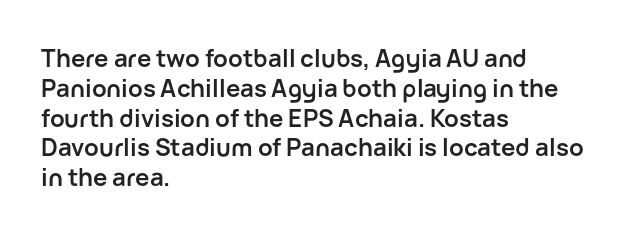
Every character sits straight up, as roman type does. This rendering uses left alignment, leaving the right contour irregular. Letters rest on an invisible, unmarked baseline. The passage shown has conventional tracking throughout. Pretty heavy lettering here — definitely bold.
